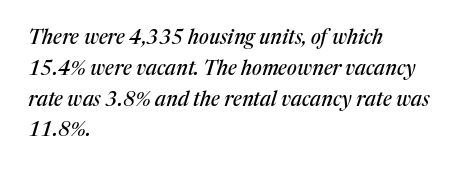
A typesetter would mark this as italic. Quick note: interline space is typical. The strip under each line holds only bare page. This sample uses plain, unmodified letter spacing. Notice how the passage keeps a crisp vertical edge on the left only.
